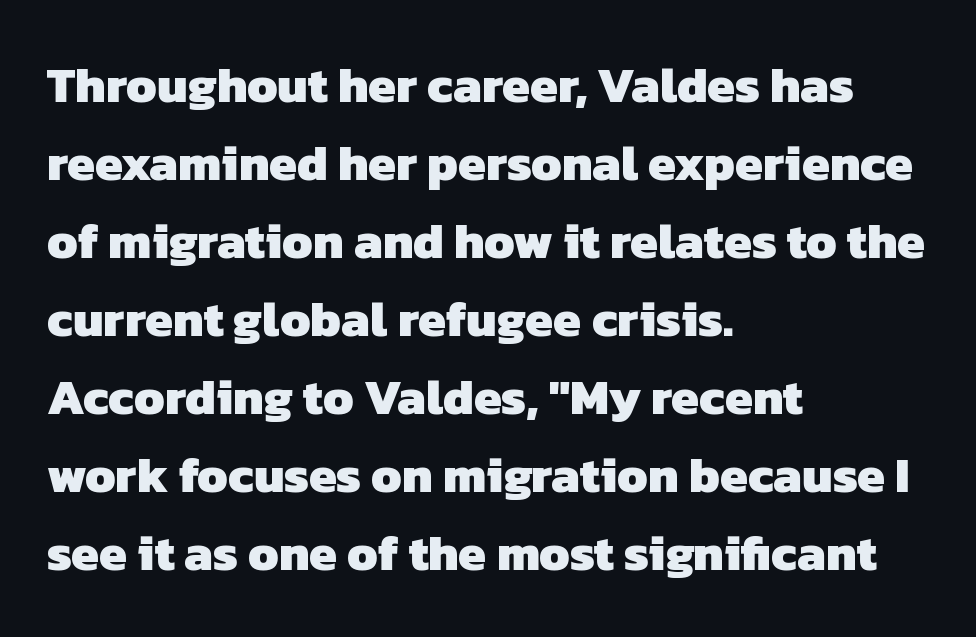
Q: Is the text bold? A: Yes.
Q: Is the typeface a serif or a sans-serif typeface? A: Sans-serif.
Q: Is the text underlined? A: No.
Q: How is the paragraph aligned? A: Left-aligned.
Q: Is the spacing between letters normal or unusually wide? A: Normal.
Q: Is the spacing between lines tight, normal or loose? A: Normal.
Q: Width (condensed, normal, or wide)? A: Normal.
Q: Stroke contrast? A: Low.
Q: x-height? A: Medium.
Q: Monospaced? A: No.
